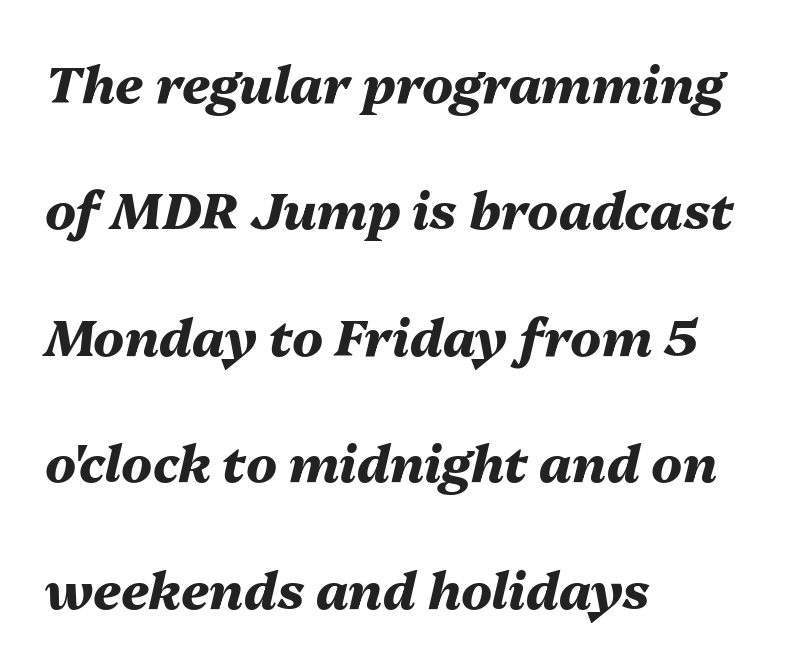
Q: Is the text bold? A: Yes.
Q: Is the text italic (slanted)? A: Yes, it leans right by about 13 degrees.
Q: Is the text underlined? A: No.
Q: How is the paragraph aligned? A: Left-aligned.
Q: Is the spacing between letters normal or unusually wide? A: Normal.
Q: Is the spacing between lines tight, normal or loose? A: Loose.
Q: Width (condensed, normal, or wide)? A: Normal.
Q: Stroke contrast? A: Medium.
Q: x-height? A: Medium.
Q: Monospaced? A: No.
